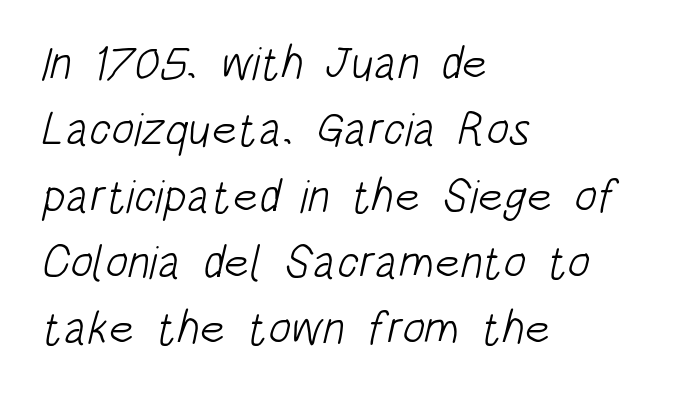
The image shows 47 px light, condensed sans-serif type; set left-aligned, normal line spacing (1.41x), normal letter spacing, not underlined; low stroke contrast and a large x-height.
